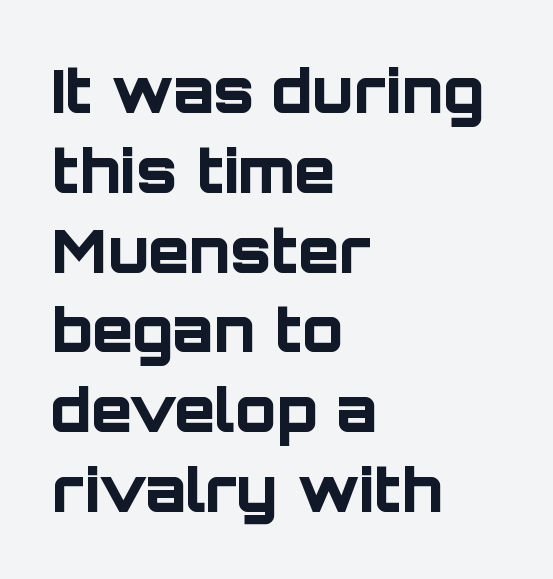
The image shows 60 px bold sans-serif type, upright; set left-aligned, normal line spacing (1.33x), normal letter spacing, not underlined; low stroke contrast and a large x-height.
